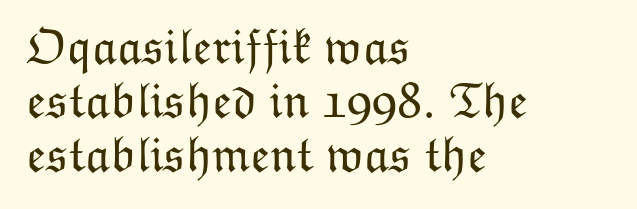
The image shows 50 px light type, upright; set left-aligned, tight line spacing (1.08x), normal letter spacing, not underlined; low stroke contrast and a medium x-height.
